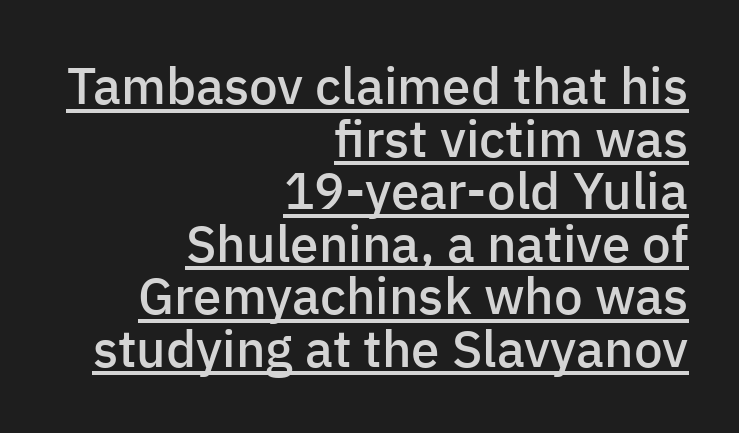
Q: Is the text bold? A: Semi-bold.
Q: Is the text italic (slanted)? A: No, it is upright.
Q: Is the typeface a serif or a sans-serif typeface? A: Sans-serif.
Q: Is the text underlined? A: Yes.
Q: How is the paragraph aligned? A: Right-aligned.
Q: Is the spacing between letters normal or unusually wide? A: Normal.
Q: Is the spacing between lines tight, normal or loose? A: Tight.
Q: Width (condensed, normal, or wide)? A: Normal.
Q: Stroke contrast? A: Low.
Q: x-height? A: Medium.
Q: Monospaced? A: No.
